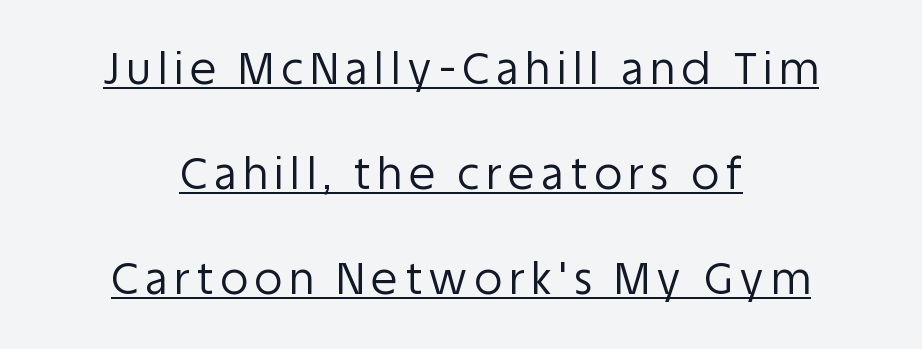
{"serif": "no", "italic": "no", "bold": "no", "weight": "regular", "width": "normal", "stroke_contrast": "low", "x_height": "large", "monospaced": "no", "underline": "yes", "align": "center", "line_spacing": "loose", "line_spacing_ratio": 2.44, "glyph_px": 43}
